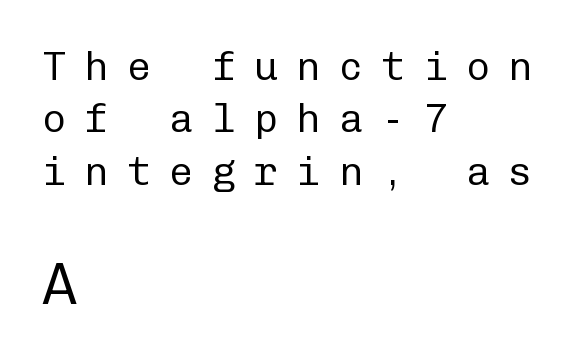
{"serif": "no", "italic": "no", "bold": "no", "weight": "regular", "width": "normal", "stroke_contrast": "low", "x_height": "medium", "monospaced": "yes", "underline": "no", "align": "left", "line_spacing": "normal", "line_spacing_ratio": 1.31, "letter_spacing": "wide", "letter_spacing_em": 0.46, "larger_block": "second", "size_ratio": 1.5, "glyph_px": 60}
